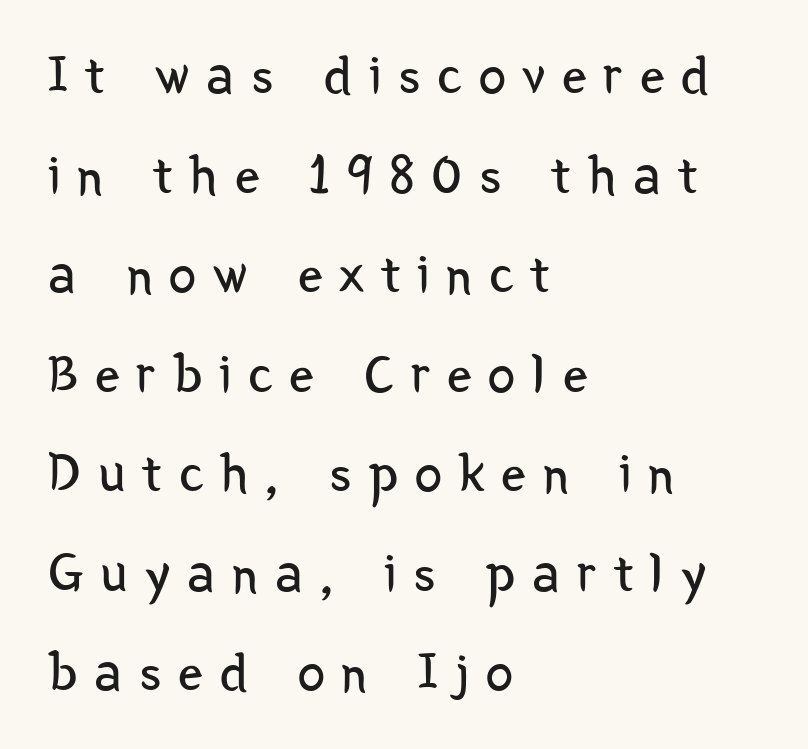
A typesetter would label this face a sans. The baseline area is clear. Does the copy run flush right? No — it runs flush left. The face used here is rendered with a markedly widened letterfit. Compared with a typical body face, this is equally light or lighter still.
